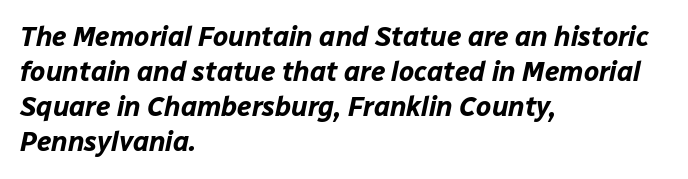
Q: Is the text bold? A: Yes.
Q: Is the text italic (slanted)? A: Yes, it leans right by about 12 degrees.
Q: Is the text underlined? A: No.
Q: How is the paragraph aligned? A: Left-aligned.
Q: Is the spacing between letters normal or unusually wide? A: Normal.
Q: Is the spacing between lines tight, normal or loose? A: Normal.
